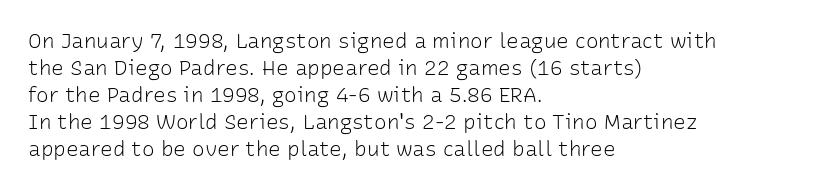
{"italic": "no", "bold": "no", "underline": "no", "align": "left", "line_spacing": "normal", "line_spacing_ratio": 1.29, "letter_spacing": "normal", "letter_spacing_em": 0.0, "glyph_px": 21}
